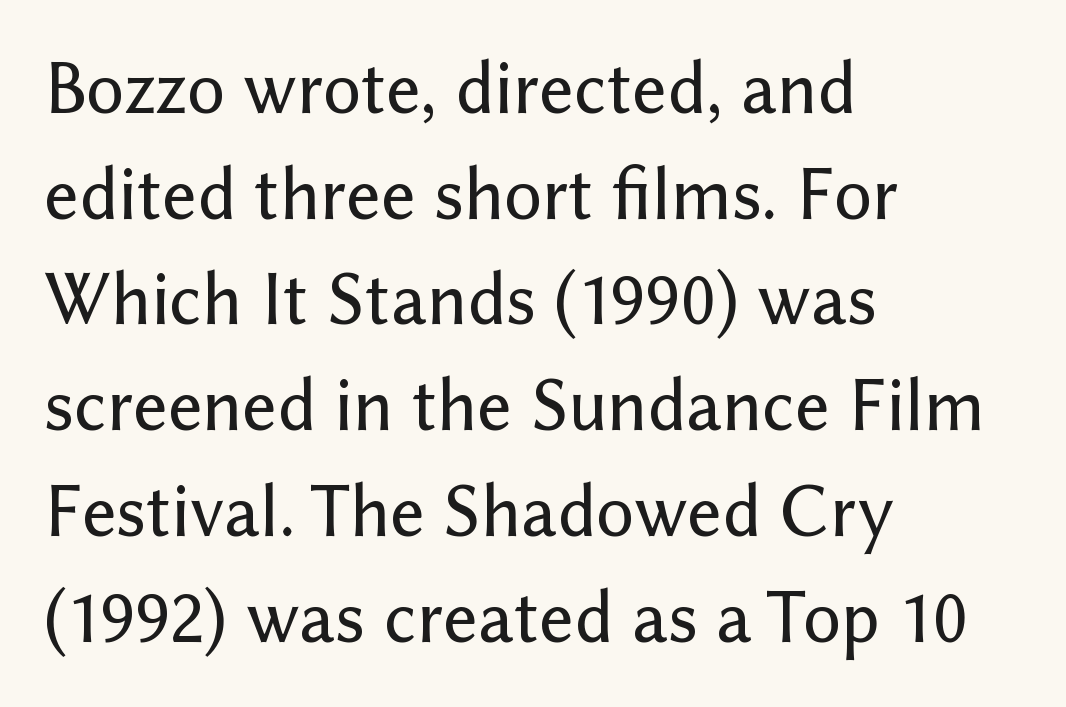
{"serif": "no", "italic": "no", "width": "normal", "stroke_contrast": "low", "x_height": "medium", "monospaced": "no", "underline": "no", "align": "left", "line_spacing": "normal", "line_spacing_ratio": 1.41, "letter_spacing": "normal", "letter_spacing_em": 0.0, "glyph_px": 75}
